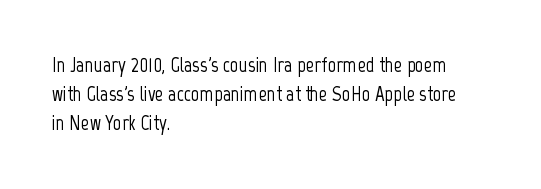
The image shows 21 px text type, upright; set left-aligned, normal line spacing (1.39x), normal letter spacing, not underlined.
